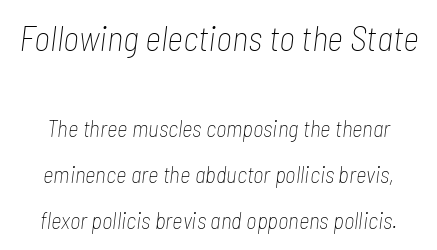
The passage shown is typed in a proportional face where columns would drift. Every character sits at an angle, as italics do. Short note: letters normally spaced. One glance says open: line gaps are wider than usual. Unbolded letterforms with no extra heft.
